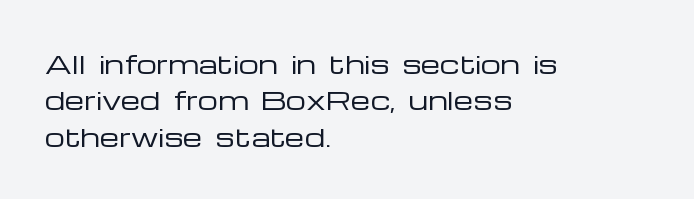
{"italic": "no", "bold": "no", "underline": "no", "align": "left", "line_spacing": "normal", "line_spacing_ratio": 1.46, "letter_spacing": "normal", "letter_spacing_em": 0.0, "glyph_px": 25}
